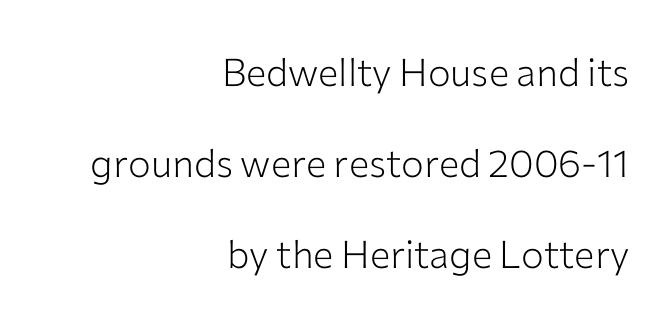
Q: Is the text bold? A: No.
Q: Is the text italic (slanted)? A: No, it is upright.
Q: Is the typeface a serif or a sans-serif typeface? A: Sans-serif.
Q: Is the text underlined? A: No.
Q: How is the paragraph aligned? A: Right-aligned.
Q: Is the spacing between letters normal or unusually wide? A: Normal.
Q: Is the spacing between lines tight, normal or loose? A: Loose.
Q: Width (condensed, normal, or wide)? A: Normal.
Q: Stroke contrast? A: Low.
Q: x-height? A: Medium.
Q: Monospaced? A: No.
